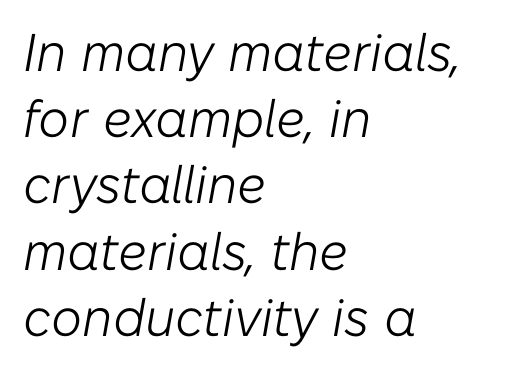
Q: Is the text bold? A: No.
Q: Is the text italic (slanted)? A: Yes, it leans right by about 10 degrees.
Q: Is the text underlined? A: No.
Q: How is the paragraph aligned? A: Left-aligned.
Q: Is the spacing between letters normal or unusually wide? A: Normal.
Q: Is the spacing between lines tight, normal or loose? A: Normal.
Q: Width (condensed, normal, or wide)? A: Normal.
Q: Stroke contrast? A: Low.
Q: x-height? A: Medium.
Q: Monospaced? A: No.
